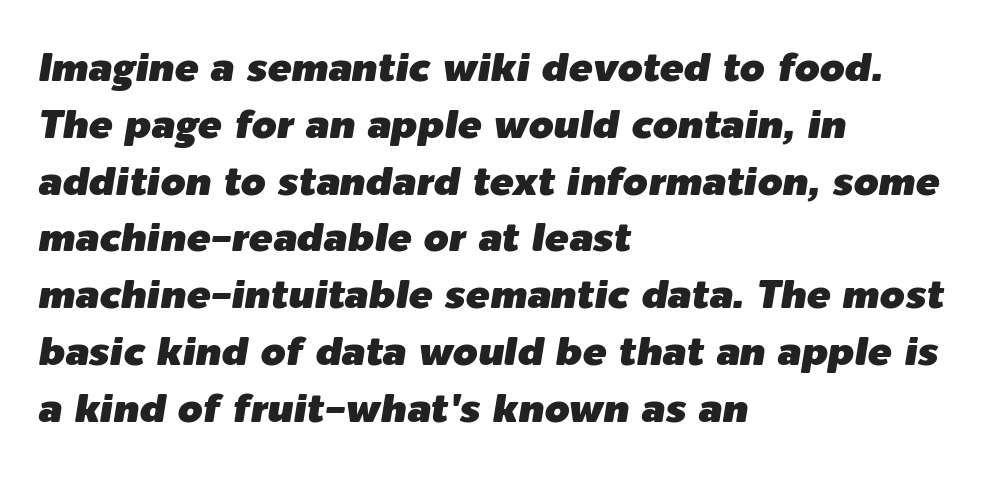
Interline gaps are of average width in this sample. The zone under the glyphs is completely vacant. The specimen reads as italic at a glance. Caption: standard tracking, unaltered. This sample is left-justified, so line endings fall wherever the words run out. Is this a fixed-width face? No — the glyphs have proportional, varying widths.
